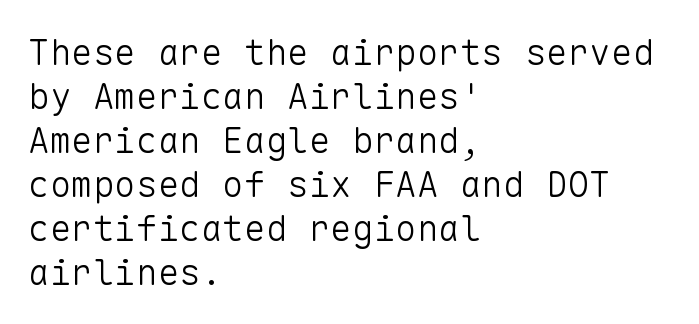
Q: Is the text bold? A: No.
Q: Is the text italic (slanted)? A: No, it is upright.
Q: Is the typeface a serif or a sans-serif typeface? A: Sans-serif.
Q: Is the text underlined? A: No.
Q: How is the paragraph aligned? A: Left-aligned.
Q: Is the spacing between letters normal or unusually wide? A: Normal.
Q: Width (condensed, normal, or wide)? A: Normal.
Q: Stroke contrast? A: Low.
Q: x-height? A: Medium.
Q: Monospaced? A: Yes.
